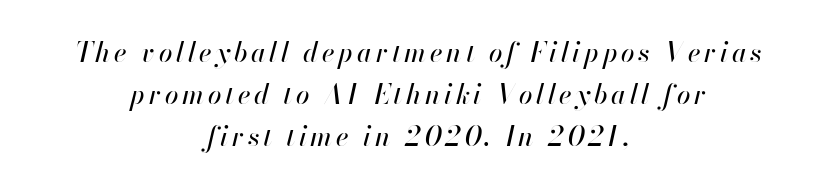
Does the leading feel generous? No, just average. Beneath every word, the page is bare. The glyphs look as if they've been sheared to an angle. These lines stack symmetrically, like a column narrowing and widening about its center.
